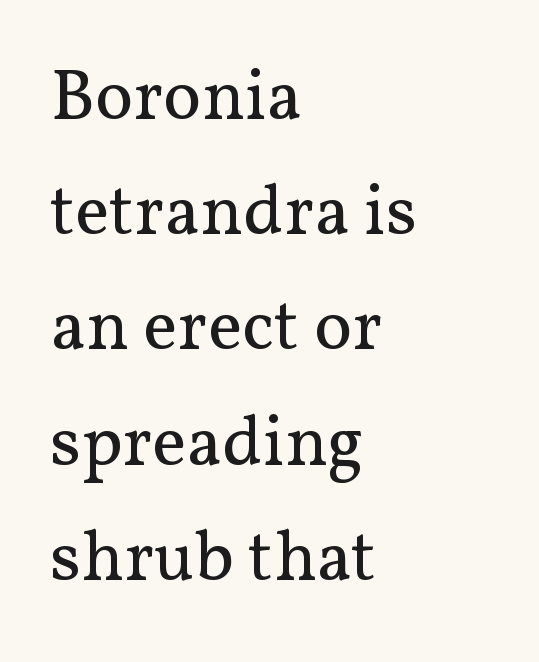
{"serif": "yes", "italic": "no", "bold": "no", "weight": "regular", "width": "normal", "stroke_contrast": "medium", "x_height": "medium", "monospaced": "no", "underline": "no", "align": "left", "line_spacing": "normal", "line_spacing_ratio": 1.6, "letter_spacing": "normal", "letter_spacing_em": 0.0, "glyph_px": 72}
